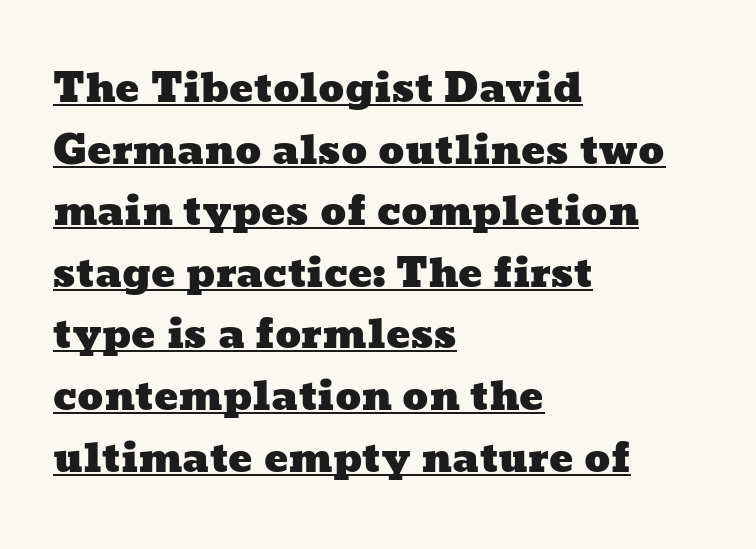
The image shows 40 px wide type; set left-aligned, normal line spacing (1.54x), normal letter spacing, underlined; low stroke contrast and a medium x-height.
